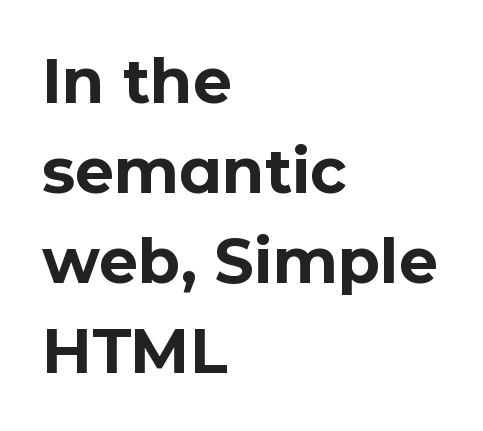
The image shows 62 px bold sans-serif type, upright; set left-aligned, normal line spacing (1.45x), normal letter spacing, not underlined; low stroke contrast and a medium x-height.
